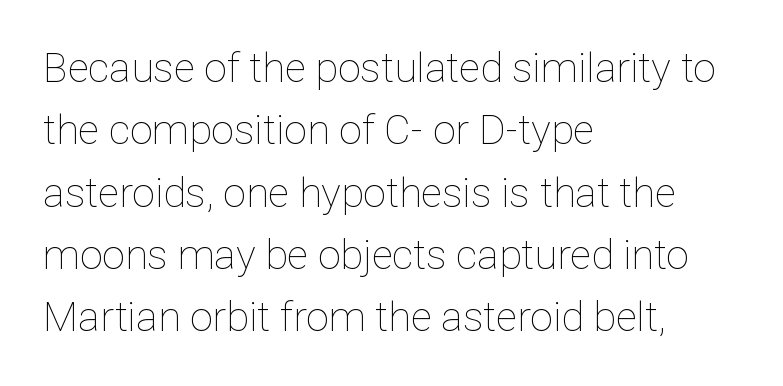
Q: Is the text bold? A: No.
Q: Is the text italic (slanted)? A: No, it is upright.
Q: Is the text underlined? A: No.
Q: How is the paragraph aligned? A: Left-aligned.
Q: Is the spacing between letters normal or unusually wide? A: Normal.
Q: Is the spacing between lines tight, normal or loose? A: Normal.
Q: Width (condensed, normal, or wide)? A: Normal.
Q: Stroke contrast? A: Low.
Q: x-height? A: Medium.
Q: Monospaced? A: No.
